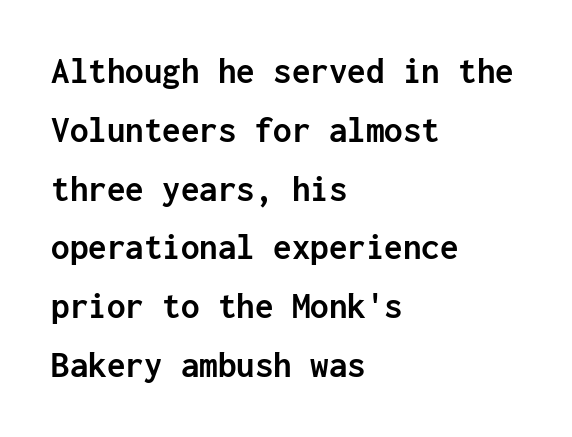
{"serif": "no", "italic": "no", "bold": "yes", "weight": "semibold", "width": "normal", "stroke_contrast": "low", "x_height": "medium", "monospaced": "yes", "underline": "no", "align": "left", "line_spacing": "normal", "line_spacing_ratio": 1.59, "letter_spacing": "normal", "letter_spacing_em": 0.0, "glyph_px": 37}
